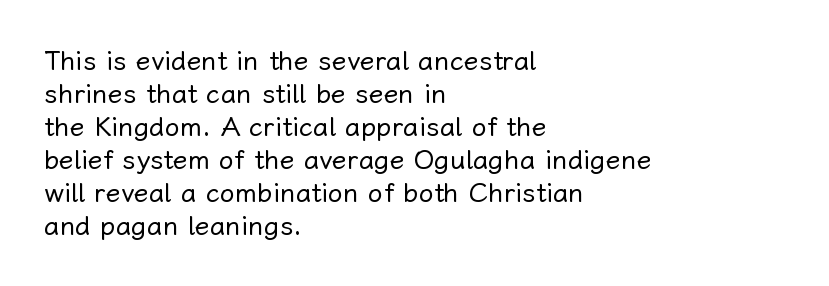
The type sits square on the baseline with zero lean. All the whitespace from short lines collects on the right. Students, note that the glyphs here touch the page at normal intervals. Weight class: somewhere from thin through regular. The foot of each line stays bare and open.
